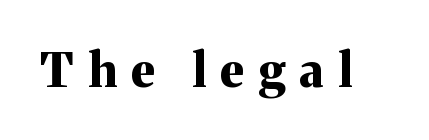
{"serif": "yes", "italic": "no", "bold": "yes", "weight": "bold", "width": "normal", "stroke_contrast": "medium", "x_height": "medium", "monospaced": "no", "underline": "no", "letter_spacing": "wide", "letter_spacing_em": 0.31, "glyph_px": 47}
